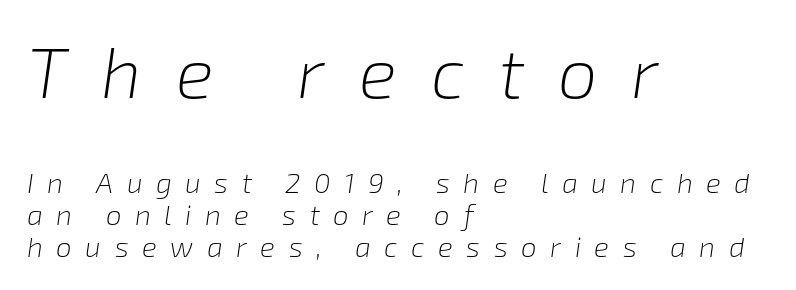
Honestly, there is no underline to notice here at all. These lines are rendered in a variable-pitch font. Stems here are at most as thick as an everyday book face. Compared with typical body copy, the letter spacing here is much looser. Style check: oblique. Character size in the leading block exceeds that of the trailing block.
